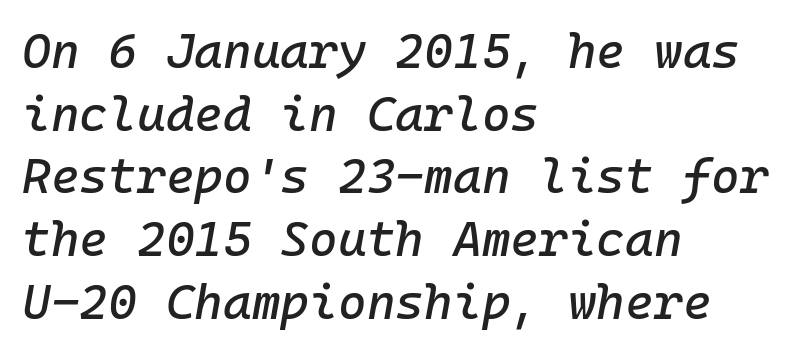
The image shows 49 px text type, italic (leaning right), monospaced; set left-aligned, normal line spacing (1.28x), normal letter spacing, not underlined; low stroke contrast and a medium x-height.
